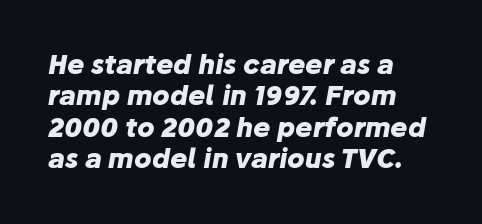
There is no visible air inserted between adjacent glyphs. I'd describe the lettering as bold — thick and assertive. Descender tails drop into unmarked territory. Compared with a centered layout, this one pins lines to the left instead.
